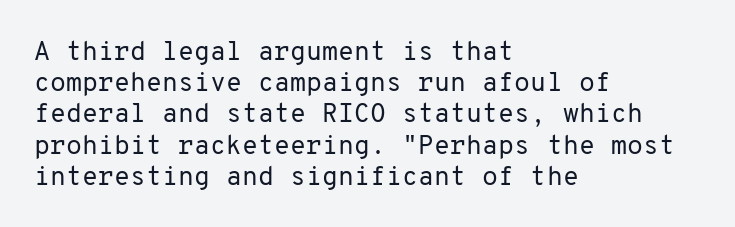
{"italic": "no", "bold": "no", "underline": "no", "align": "left", "line_spacing_ratio": 1.2, "letter_spacing": "normal", "letter_spacing_em": 0.0, "glyph_px": 26}
